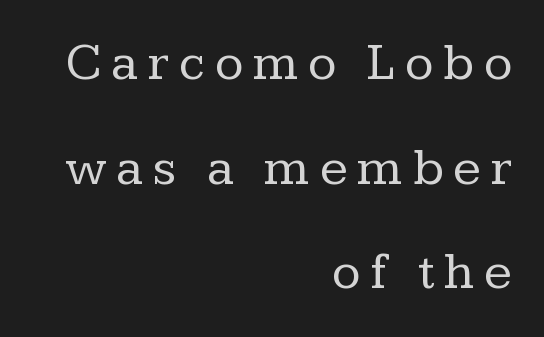
The image shows 52 px regular-weight serif type, upright; set right-aligned, loose line spacing (2.01x), not underlined; low stroke contrast and a medium x-height.
